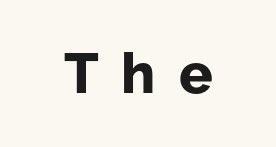
Is there any slant? The stems are plumb. Typographic density is high because the face is bold. Underlining? Definitely not there. Note the varied advance widths — an 'i' is clearly narrower than an 'm'.
